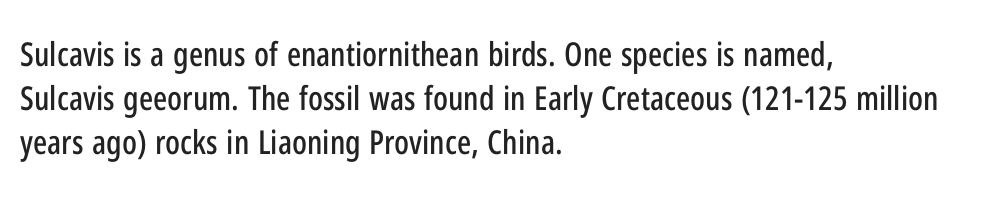
Q: Is the text italic (slanted)? A: No, it is upright.
Q: Is the typeface a serif or a sans-serif typeface? A: Sans-serif.
Q: Is the text underlined? A: No.
Q: How is the paragraph aligned? A: Left-aligned.
Q: Is the spacing between letters normal or unusually wide? A: Normal.
Q: Is the spacing between lines tight, normal or loose? A: Normal.
Q: Width (condensed, normal, or wide)? A: Condensed.
Q: Stroke contrast? A: Low.
Q: x-height? A: Medium.
Q: Monospaced? A: No.
